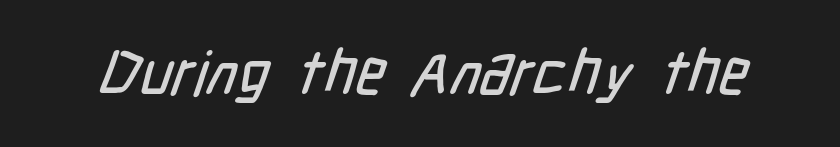
{"serif": "no", "width": "condensed", "stroke_contrast": "low", "x_height": "medium", "monospaced": "no", "underline": "no", "letter_spacing": "normal", "letter_spacing_em": 0.0, "glyph_px": 62}
